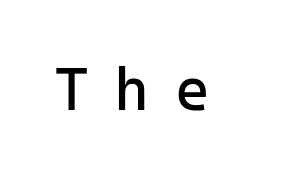
Q: Is the text bold? A: No.
Q: Is the text italic (slanted)? A: No, it is upright.
Q: Is the typeface a serif or a sans-serif typeface? A: Sans-serif.
Q: Is the text underlined? A: No.
Q: Is the spacing between letters normal or unusually wide? A: Unusually wide.
Q: Width (condensed, normal, or wide)? A: Normal.
Q: Stroke contrast? A: Low.
Q: x-height? A: Medium.
Q: Monospaced? A: Yes.
